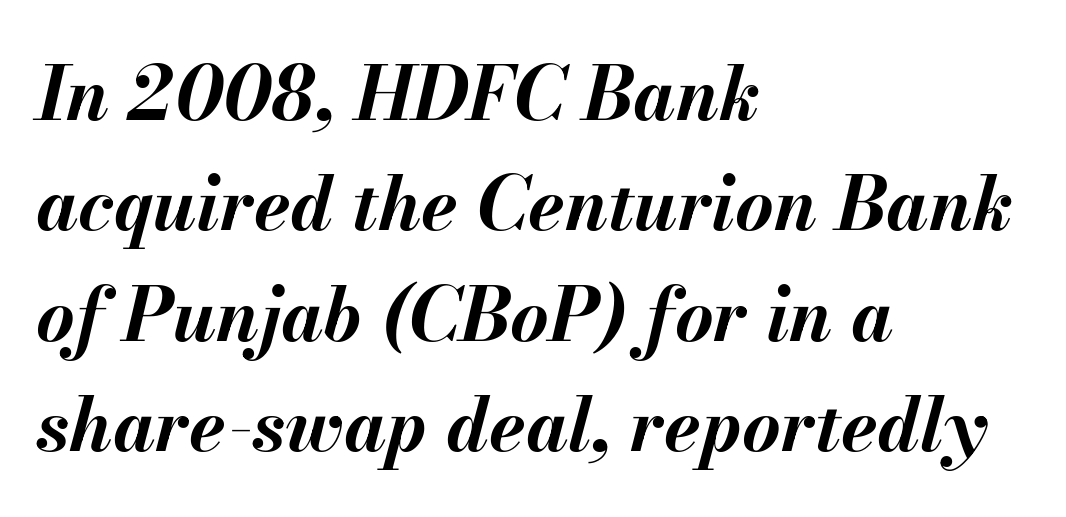
The image shows 74 px bold type, italic (leaning right); set left-aligned, normal line spacing (1.49x), normal letter spacing, not underlined; medium stroke contrast and a small x-height.
